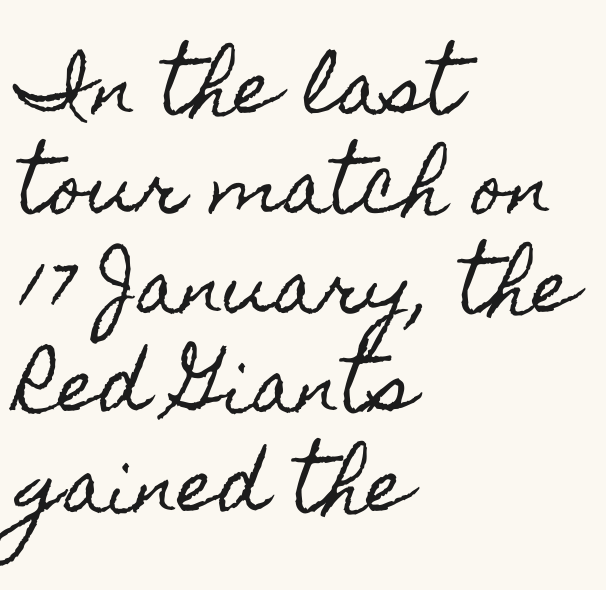
Q: Is the text italic (slanted)? A: Yes.
Q: Is the text underlined? A: No.
Q: How is the paragraph aligned? A: Left-aligned.
Q: Is the spacing between letters normal or unusually wide? A: Normal.
Q: Is the spacing between lines tight, normal or loose? A: Normal.
Q: Width (condensed, normal, or wide)? A: Condensed.
Q: x-height? A: Small.
Q: Monospaced? A: No.
